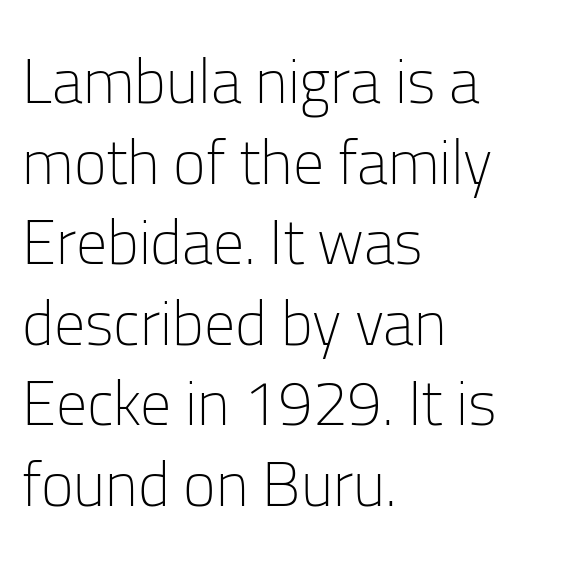
Q: Is the text bold? A: No.
Q: Is the text italic (slanted)? A: No, it is upright.
Q: Is the typeface a serif or a sans-serif typeface? A: Sans-serif.
Q: Is the text underlined? A: No.
Q: How is the paragraph aligned? A: Left-aligned.
Q: Is the spacing between letters normal or unusually wide? A: Normal.
Q: Is the spacing between lines tight, normal or loose? A: Normal.
Q: Width (condensed, normal, or wide)? A: Normal.
Q: Stroke contrast? A: Low.
Q: x-height? A: Medium.
Q: Monospaced? A: No.
